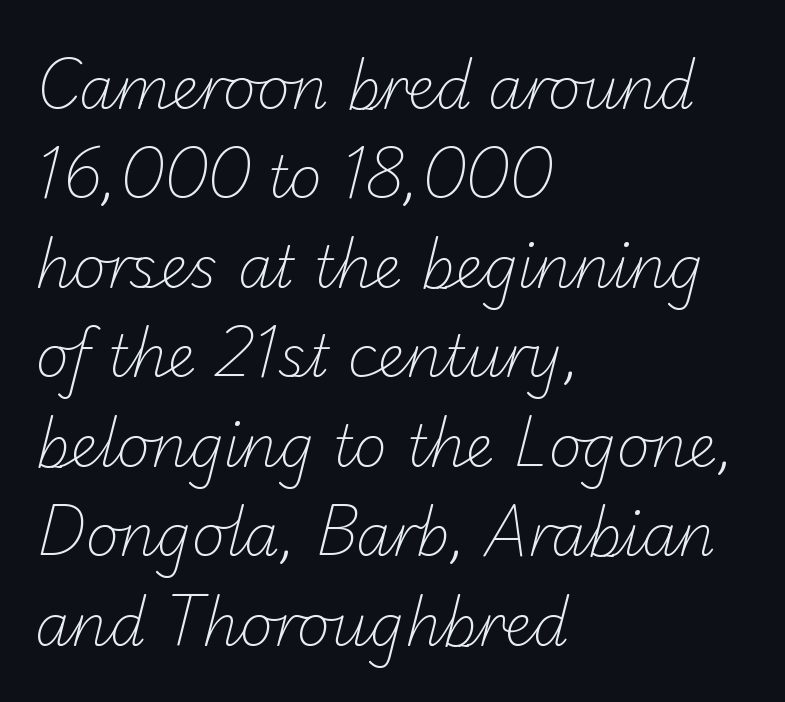
Q: Is the text bold? A: No.
Q: Is the typeface a serif or a sans-serif typeface? A: Sans-serif.
Q: Is the text underlined? A: No.
Q: How is the paragraph aligned? A: Left-aligned.
Q: Is the spacing between letters normal or unusually wide? A: Normal.
Q: Is the spacing between lines tight, normal or loose? A: Normal.
Q: Width (condensed, normal, or wide)? A: Normal.
Q: Stroke contrast? A: Low.
Q: x-height? A: Small.
Q: Monospaced? A: No.
